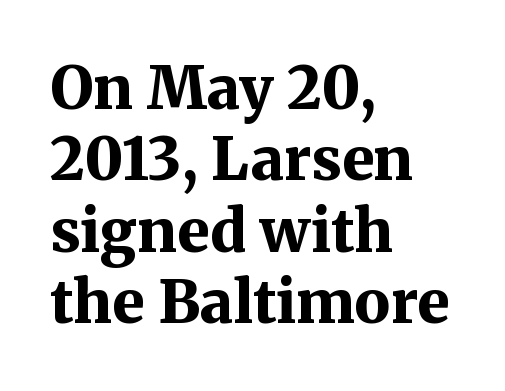
Q: Is the text bold? A: Yes.
Q: Is the text italic (slanted)? A: No, it is upright.
Q: Is the typeface a serif or a sans-serif typeface? A: Serif.
Q: Is the text underlined? A: No.
Q: How is the paragraph aligned? A: Left-aligned.
Q: Is the spacing between letters normal or unusually wide? A: Normal.
Q: Width (condensed, normal, or wide)? A: Normal.
Q: Stroke contrast? A: Medium.
Q: x-height? A: Medium.
Q: Monospaced? A: No.
